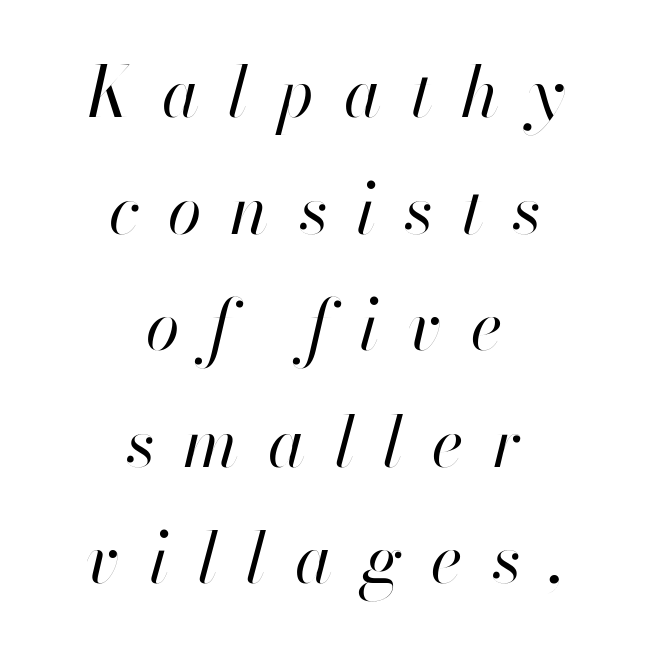
Q: Is the text bold? A: No.
Q: Is the text italic (slanted)? A: Yes, it leans right by about 13 degrees.
Q: Is the text underlined? A: No.
Q: How is the paragraph aligned? A: Centered.
Q: Is the spacing between letters normal or unusually wide? A: Unusually wide.
Q: Is the spacing between lines tight, normal or loose? A: Normal.
Q: Width (condensed, normal, or wide)? A: Normal.
Q: Stroke contrast? A: High.
Q: x-height? A: Small.
Q: Monospaced? A: No.
